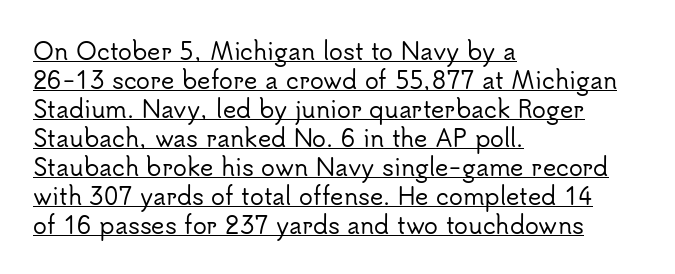
Check the space under the baseline: a stroke is drawn there. Vertical strokes here are truly vertical. The setting favours the left margin, as ordinary paragraphs usually do. In terms of leading, this rendering sits right in the middle. This sample uses plain, unmodified letter spacing.
